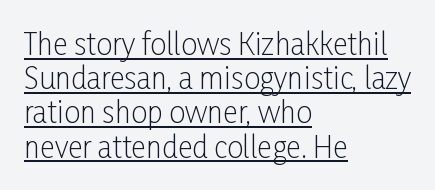
The image shows 29 px light, condensed sans-serif type, upright; set left-aligned, line spacing 1.18x, normal letter spacing, underlined; low stroke contrast and a medium x-height.
